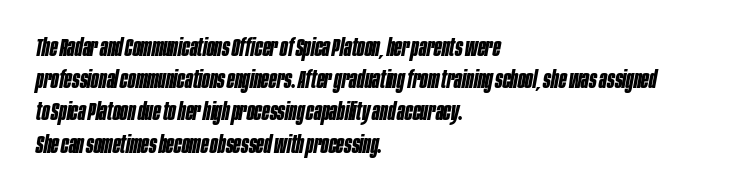
{"italic": "yes", "lean": "right", "slant_degrees": 10, "bold": "yes", "underline": "no", "align": "left", "line_spacing": "normal", "line_spacing_ratio": 1.29, "letter_spacing": "normal", "letter_spacing_em": 0.0, "glyph_px": 25}
